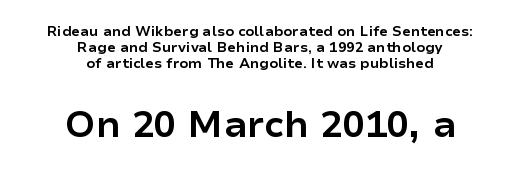
Has an underline been added? It has not. The characters look thick and weighty, a clear bold. Leftover space on each line is divided equally before and after the words. The emphasis by scale lands on block number two, below. The vertical gap from one line to the next is small. This sample has the flowing, uneven cadence of proportional lettering.
